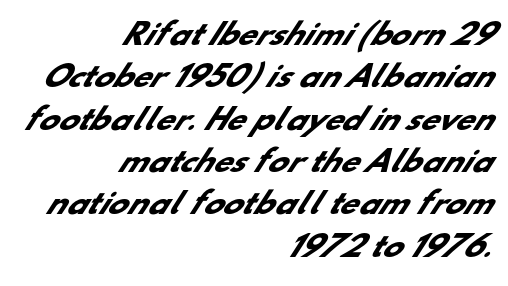
{"serif": "no", "bold": "yes", "weight": "heavy", "width": "normal", "stroke_contrast": "low", "x_height": "small", "monospaced": "no", "underline": "no", "align": "right", "line_spacing": "normal", "line_spacing_ratio": 1.46, "letter_spacing": "normal", "letter_spacing_em": 0.0, "glyph_px": 29}
